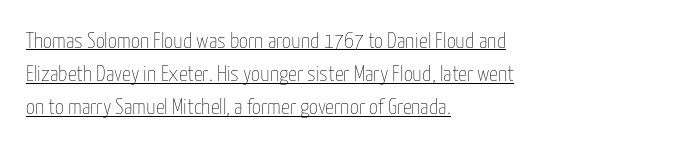
Regarding leading, the lines here are spaced in the standard way. The passage shown has conventional tracking throughout. It's the straight-up-and-down kind of type. The face looks like a standard text weight, possibly lighter.
